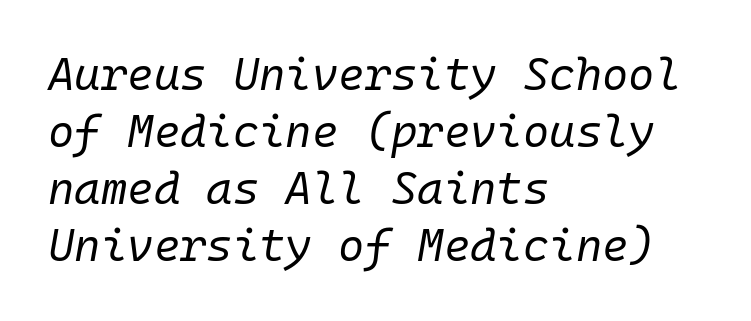
Q: Is the text bold? A: No.
Q: Is the text italic (slanted)? A: Yes, it leans right by about 10 degrees.
Q: Is the text underlined? A: No.
Q: How is the paragraph aligned? A: Left-aligned.
Q: Is the spacing between letters normal or unusually wide? A: Normal.
Q: Is the spacing between lines tight, normal or loose? A: Normal.
Q: Width (condensed, normal, or wide)? A: Normal.
Q: Stroke contrast? A: Low.
Q: x-height? A: Medium.
Q: Monospaced? A: Yes.
